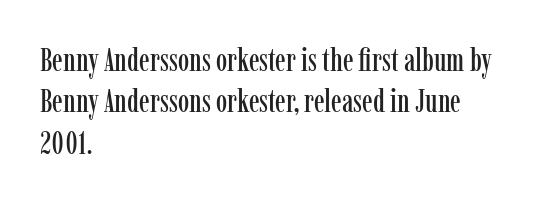
Think of a printed novel: that variable character pitch is what you see here. The rendering keeps characters at their native spacing. The compositor pushed each line to the left boundary. A typesetter would label this face a serif.
